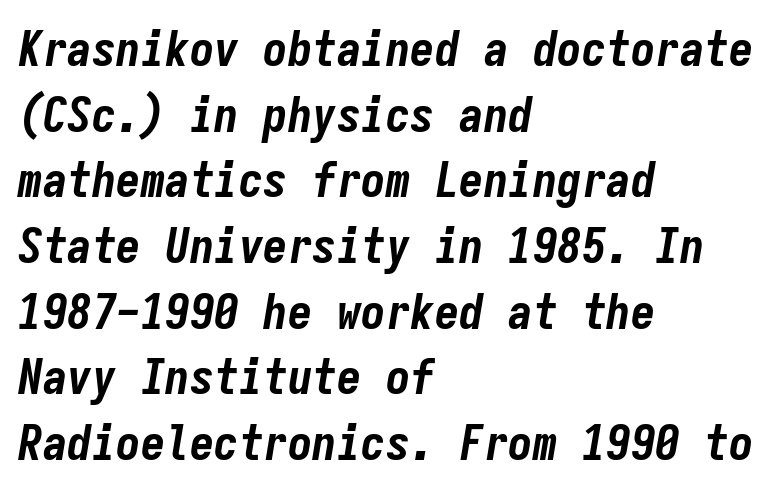
You could count columns in this text — the font is strictly monospaced. Vertically, the passage feels balanced, rows spaced as you'd expect. In terms of letterspacing, this is plain default setting. Caption: multi-line text, flush left, ragged right. The font's italic variant was chosen for this text. The typesetting leans heavy: a genuine bold.
